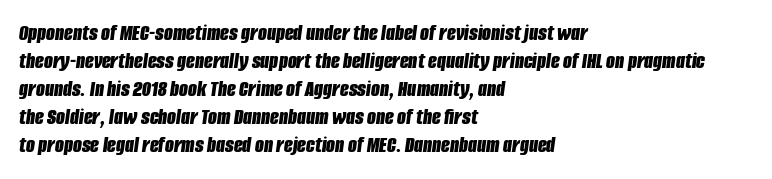
Q: Is the text bold? A: Yes.
Q: Is the text italic (slanted)? A: Yes, it leans right by about 8 degrees.
Q: Is the text underlined? A: No.
Q: How is the paragraph aligned? A: Left-aligned.
Q: Is the spacing between letters normal or unusually wide? A: Normal.
